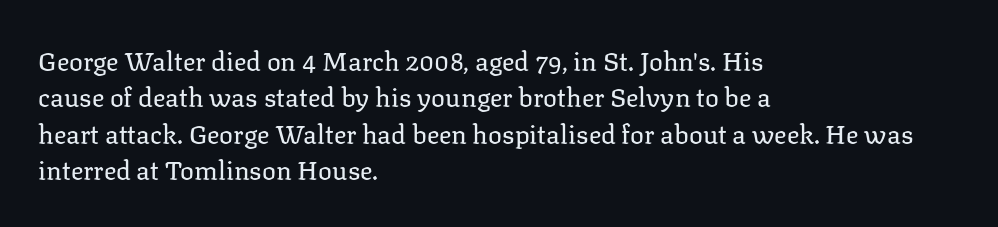
Q: Is the text bold? A: No.
Q: Is the text italic (slanted)? A: No, it is upright.
Q: Is the text underlined? A: No.
Q: How is the paragraph aligned? A: Left-aligned.
Q: Is the spacing between letters normal or unusually wide? A: Normal.
Q: Is the spacing between lines tight, normal or loose? A: Normal.
